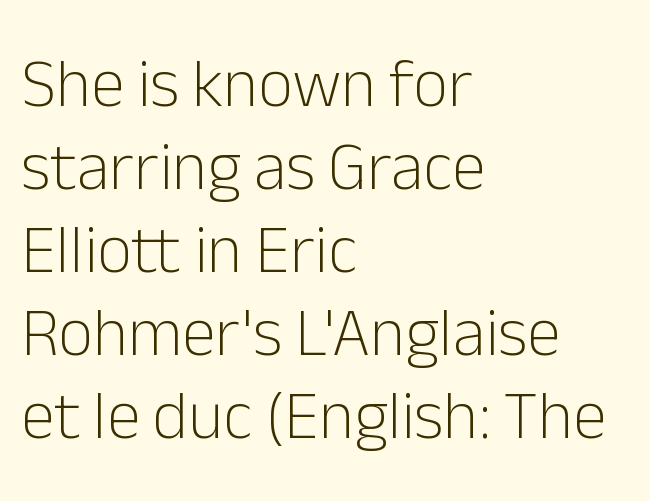
{"serif": "no", "italic": "no", "bold": "no", "weight": "light", "width": "normal", "stroke_contrast": "low", "x_height": "medium", "monospaced": "no", "underline": "no", "align": "left", "line_spacing_ratio": 1.22, "letter_spacing": "normal", "letter_spacing_em": 0.0, "glyph_px": 68}
